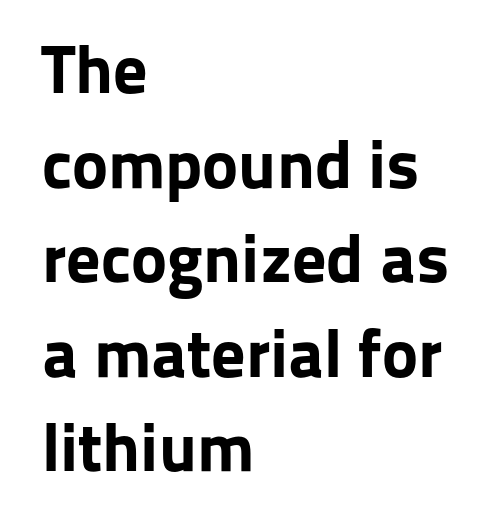
Each line starts at the same left margin while the right side varies. A roman cut, with each character standing at attention. Reading down the column, the eye jumps a familiar distance to each next line. Stroke terminals: plain, sans-serif. The space directly below the letters is spotless. The strokes are fattened all the way to bold.
